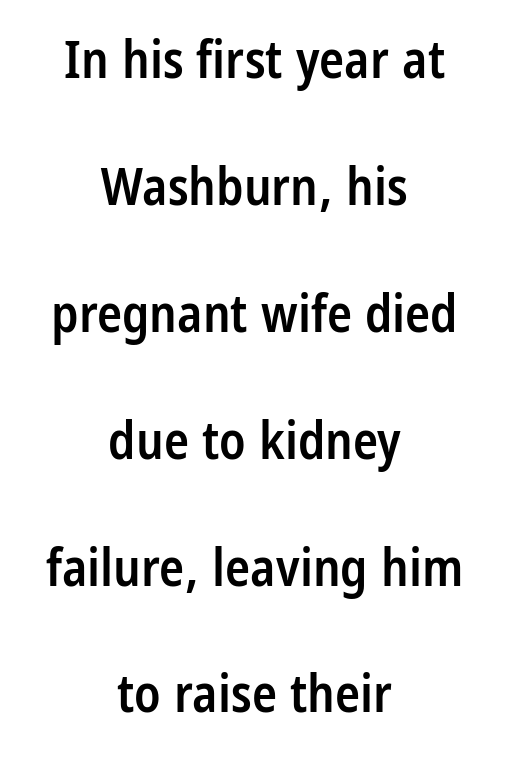
The words here are not underlined. Visually the block forms a symmetrical silhouette, jagged on both flanks. Reading down the column, the eye jumps a long way to each next line. Here the designer chose a conventional face with non-uniform glyph widths. The rendering keeps characters at their native spacing. Italic? Not at all — the glyphs are vertical.
